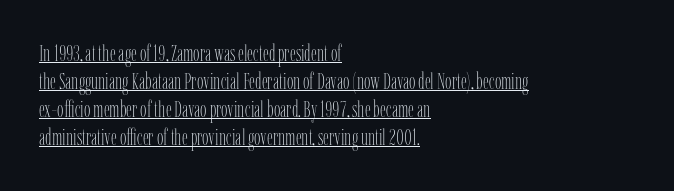
{"italic": "no", "bold": "no", "underline": "yes", "align": "left", "line_spacing_ratio": 1.22, "letter_spacing": "normal", "letter_spacing_em": 0.0, "glyph_px": 23}
